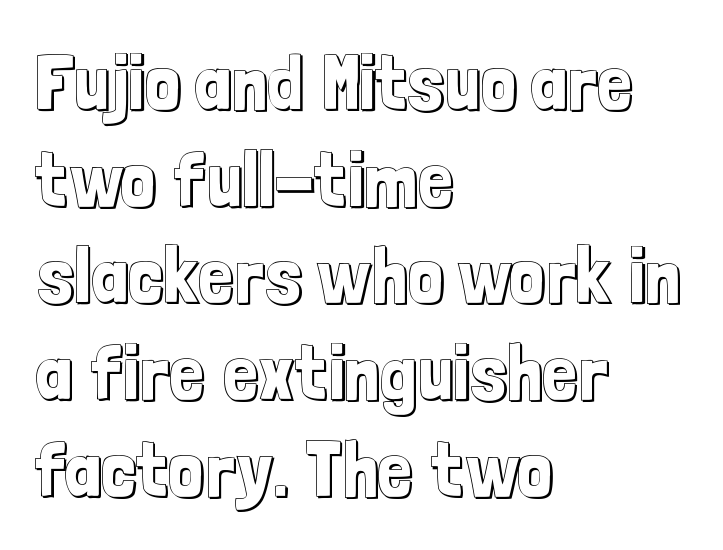
Q: Is the text italic (slanted)? A: No, it is upright.
Q: Is the text underlined? A: No.
Q: How is the paragraph aligned? A: Left-aligned.
Q: Is the spacing between letters normal or unusually wide? A: Normal.
Q: Width (condensed, normal, or wide)? A: Condensed.
Q: x-height? A: Medium.
Q: Monospaced? A: No.
